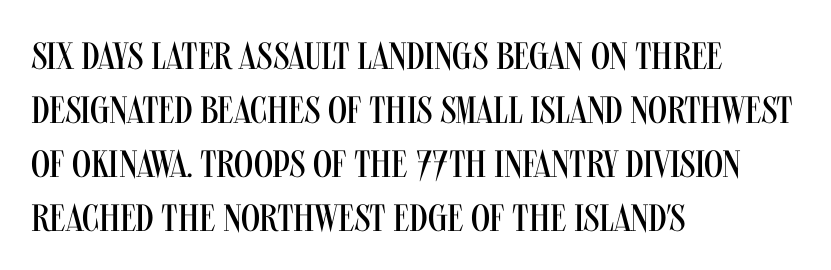
{"serif": "no", "italic": "no", "bold": "no", "weight": "regular", "width": "condensed", "stroke_contrast": "medium", "x_height": "large", "monospaced": "no", "underline": "no", "align": "left", "line_spacing": "normal", "line_spacing_ratio": 1.42, "letter_spacing": "normal", "letter_spacing_em": 0.0, "glyph_px": 38}
